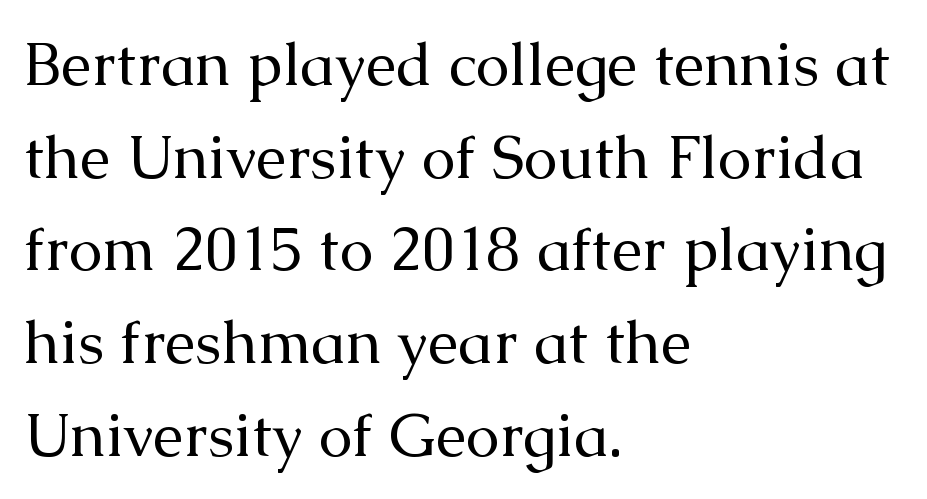
{"serif": "yes", "italic": "no", "bold": "no", "weight": "regular", "width": "normal", "stroke_contrast": "medium", "x_height": "medium", "monospaced": "no", "underline": "no", "align": "left", "line_spacing": "normal", "line_spacing_ratio": 1.52, "letter_spacing": "normal", "letter_spacing_em": 0.0, "glyph_px": 61}
